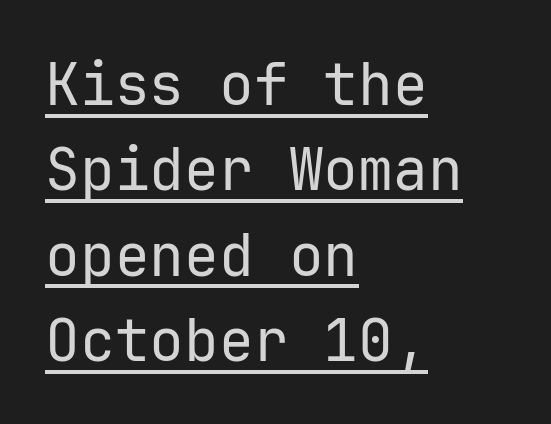
The image shows 58 px regular-weight sans-serif type, upright; set left-aligned, normal line spacing (1.47x), normal letter spacing, underlined; low stroke contrast and a medium x-height.
